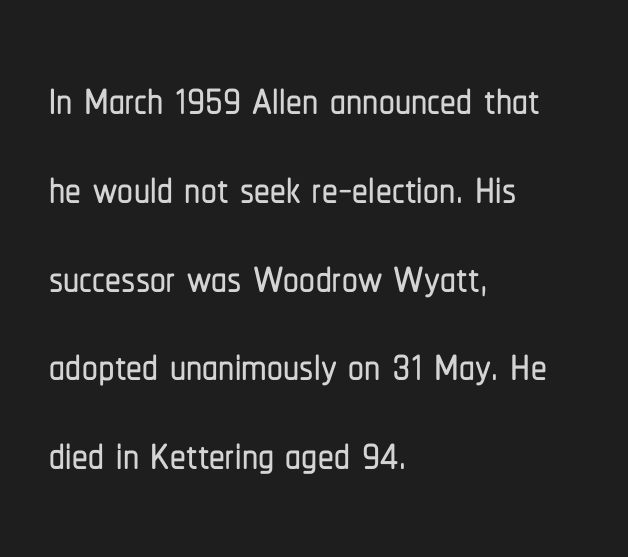
Q: Is the text italic (slanted)? A: No, it is upright.
Q: Is the typeface a serif or a sans-serif typeface? A: Sans-serif.
Q: Is the text underlined? A: No.
Q: How is the paragraph aligned? A: Left-aligned.
Q: Is the spacing between letters normal or unusually wide? A: Normal.
Q: Is the spacing between lines tight, normal or loose? A: Normal.
Q: Width (condensed, normal, or wide)? A: Condensed.
Q: Stroke contrast? A: Low.
Q: x-height? A: Medium.
Q: Monospaced? A: No.
